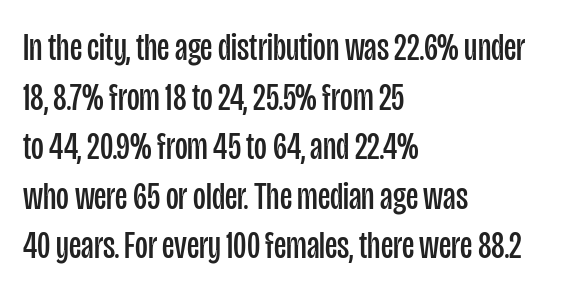
Q: Is the text bold? A: No.
Q: Is the text italic (slanted)? A: No, it is upright.
Q: Is the typeface a serif or a sans-serif typeface? A: Sans-serif.
Q: Is the text underlined? A: No.
Q: How is the paragraph aligned? A: Left-aligned.
Q: Is the spacing between letters normal or unusually wide? A: Normal.
Q: Is the spacing between lines tight, normal or loose? A: Normal.
Q: Width (condensed, normal, or wide)? A: Condensed.
Q: Stroke contrast? A: Low.
Q: x-height? A: Large.
Q: Monospaced? A: No.
